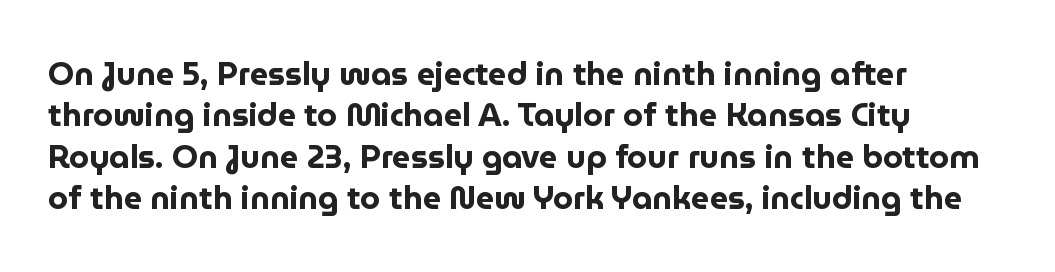
Spacing verdict: proportional, widths tailored to each character. Letter spacing: default. Stroke thickness is high; the sample reads as a true bold. These lines stack with their left ends in a neat column.
